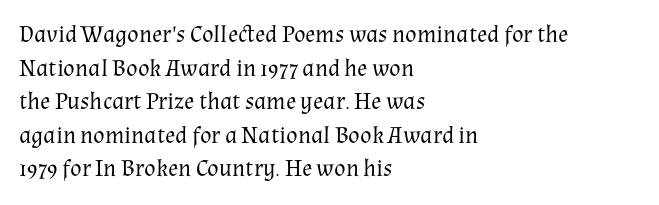
Does the copy run flush right? No — it runs flush left. Does extra space separate the letters? No, they use regular spacing. The letters look calm and open, with moderate or lighter stems. Beneath every word, the page is bare. Normally led — the rows are evenly, conventionally spaced.
